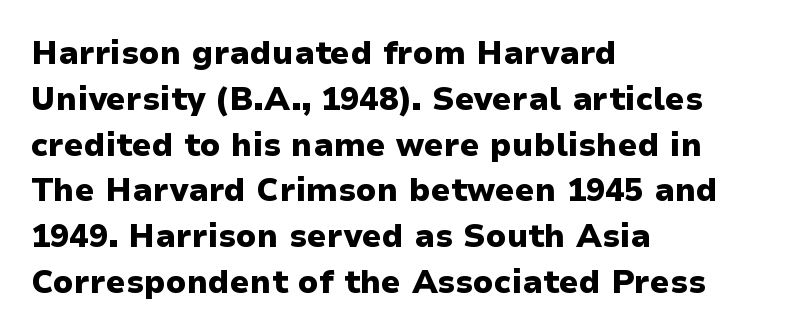
The image shows 32 px heavy sans-serif type, upright; set left-aligned, normal line spacing (1.43x), normal letter spacing, not underlined; low stroke contrast and a medium x-height.
